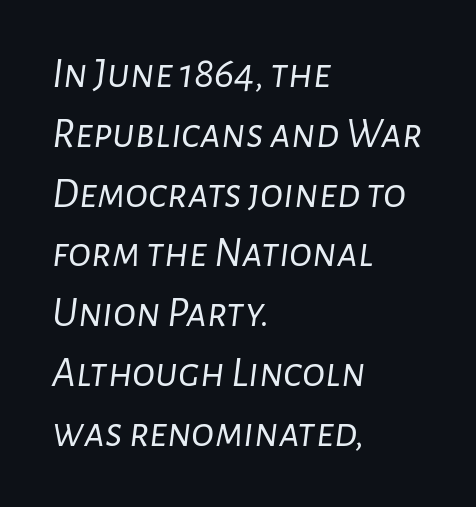
Q: Is the text bold? A: No.
Q: Is the text italic (slanted)? A: Yes, it leans right by about 7 degrees.
Q: Is the text underlined? A: No.
Q: How is the paragraph aligned? A: Left-aligned.
Q: Is the spacing between letters normal or unusually wide? A: Normal.
Q: Is the spacing between lines tight, normal or loose? A: Normal.
Q: Width (condensed, normal, or wide)? A: Normal.
Q: Stroke contrast? A: Low.
Q: x-height? A: Medium.
Q: Monospaced? A: No.
